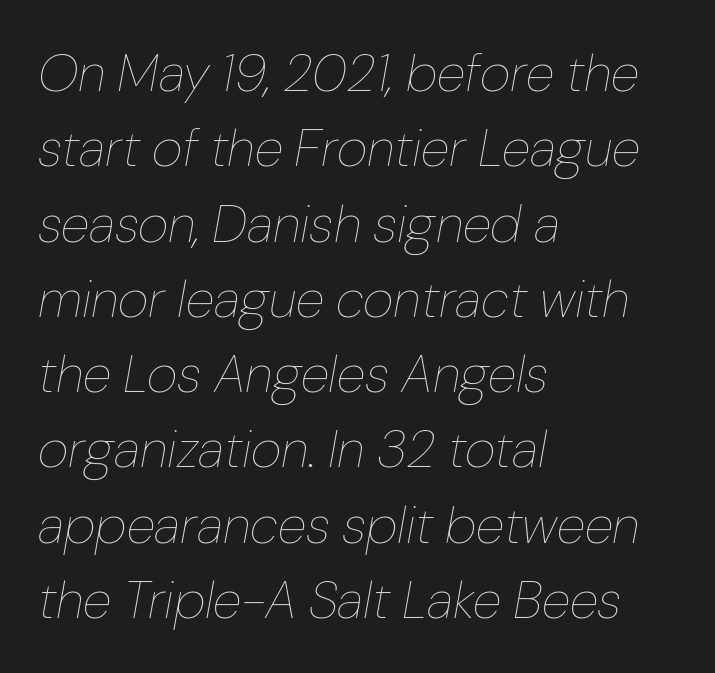
The image shows 53 px thin type, italic (leaning right); set left-aligned, normal line spacing (1.42x), normal letter spacing, not underlined; low stroke contrast and a medium x-height.
